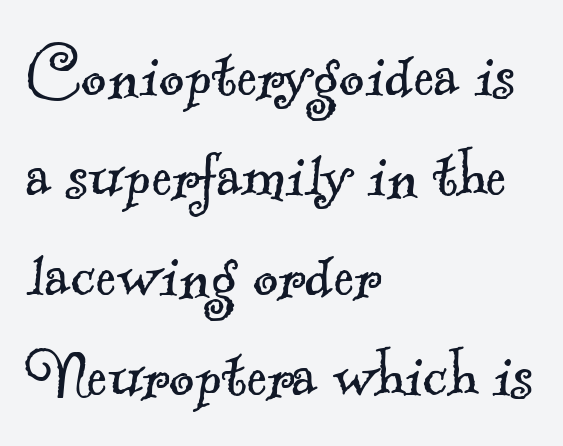
The specimen omits any rule beneath the text block's lines. You could call the tracking neutral — neither tight nor loose. Reading down the block, your eye returns to a fixed left position each line. If you measured baseline to baseline, you'd find a middling distance.
